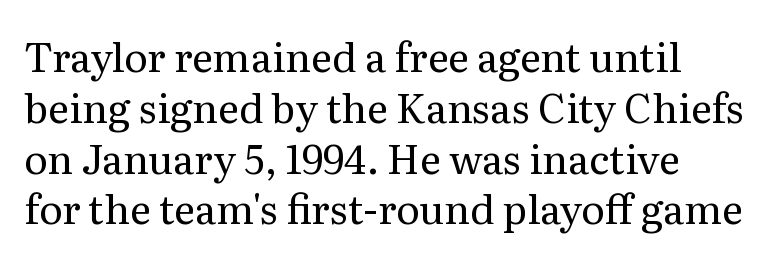
The image shows 40 px regular-weight serif type, upright; set normal line spacing (1.27x), normal letter spacing, not underlined; medium stroke contrast and a medium x-height.
